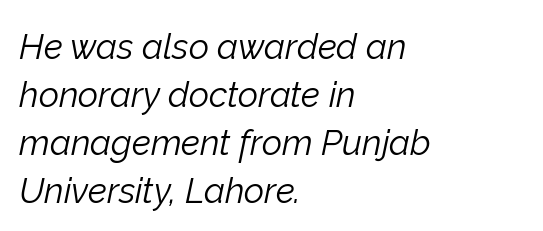
The font's italic variant was chosen for this text. Is the stroke heavy? The answer is a plain regular-or-lighter. Spacing between characters is what you'd get straight out of the box. Character widths vary here, with narrow letters taking less room than wide ones. Line spacing here is normal.
